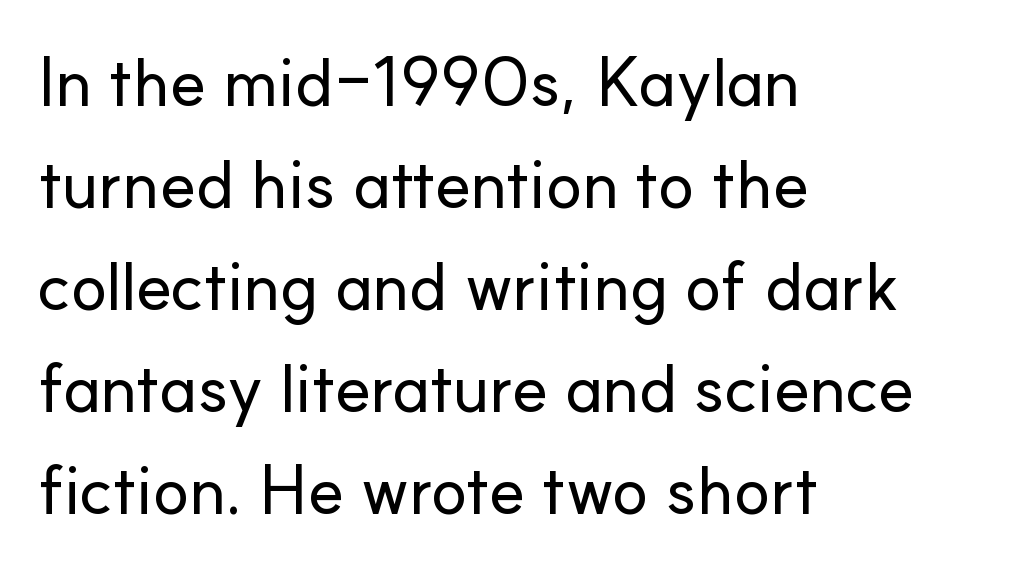
Regarding leading, the lines here are spaced in the standard way. Anything drawn beneath the words? Only blank space. The lines in this sample share a left origin and differ only in where they stop. What kind of face is this? One without serifs — a sans.
